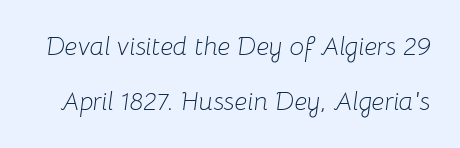
The image shows 26 px text type, italic (leaning right); set loose line spacing (2.12x), normal letter spacing, not underlined.
